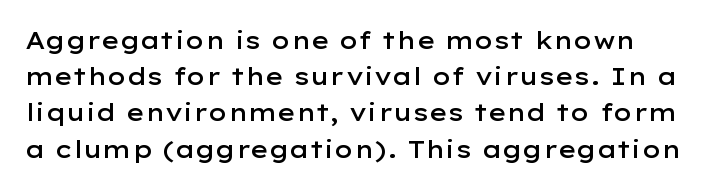
The strip under each line holds only bare page. The letters are semibold — heavier than regular but short of a full bold. How are the letters spaced? Ordinarily, with no added tracking. Each new line begins a customary step beneath the previous one. The lettering stays uniformly vertical, giving the passage a roman look.
